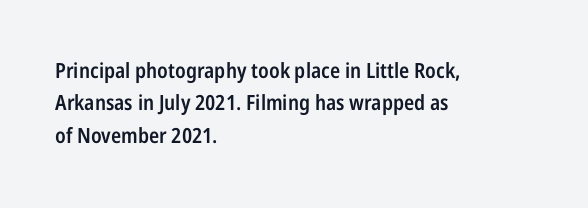
{"italic": "no", "bold": "semi", "underline": "no", "align": "left", "line_spacing": "normal", "line_spacing_ratio": 1.54, "letter_spacing": "normal", "letter_spacing_em": 0.0, "glyph_px": 21}
